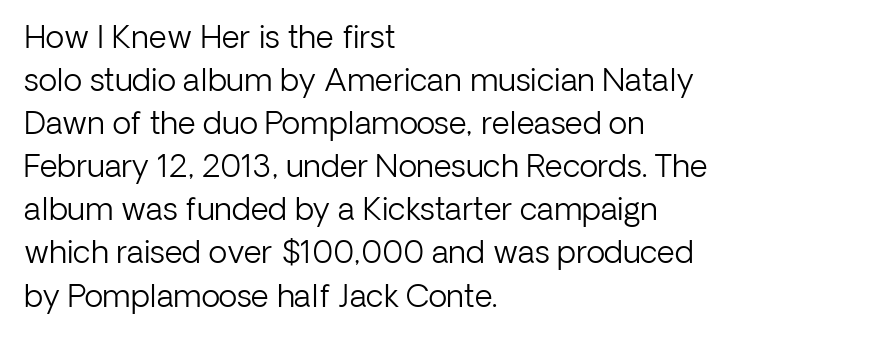
Q: Is the text bold? A: No.
Q: Is the text italic (slanted)? A: No, it is upright.
Q: Is the typeface a serif or a sans-serif typeface? A: Sans-serif.
Q: Is the text underlined? A: No.
Q: How is the paragraph aligned? A: Left-aligned.
Q: Is the spacing between letters normal or unusually wide? A: Normal.
Q: Is the spacing between lines tight, normal or loose? A: Normal.
Q: Width (condensed, normal, or wide)? A: Normal.
Q: Stroke contrast? A: Low.
Q: x-height? A: Medium.
Q: Monospaced? A: No.
